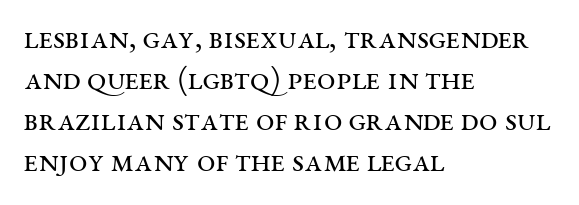
Q: Is the text bold? A: No.
Q: Is the text italic (slanted)? A: No, it is upright.
Q: Is the typeface a serif or a sans-serif typeface? A: Serif.
Q: Is the text underlined? A: No.
Q: How is the paragraph aligned? A: Left-aligned.
Q: Is the spacing between letters normal or unusually wide? A: Normal.
Q: Width (condensed, normal, or wide)? A: Wide.
Q: Stroke contrast? A: Medium.
Q: x-height? A: Large.
Q: Monospaced? A: No.
